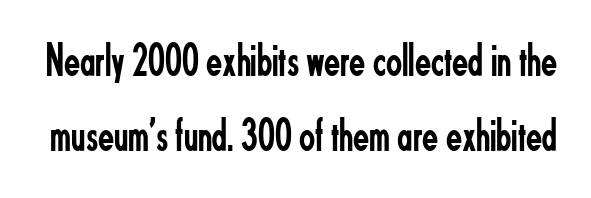
The image shows 47 px regular-weight, condensed sans-serif type, upright; set normal line spacing (1.59x), normal letter spacing, not underlined; low stroke contrast and a small x-height.
